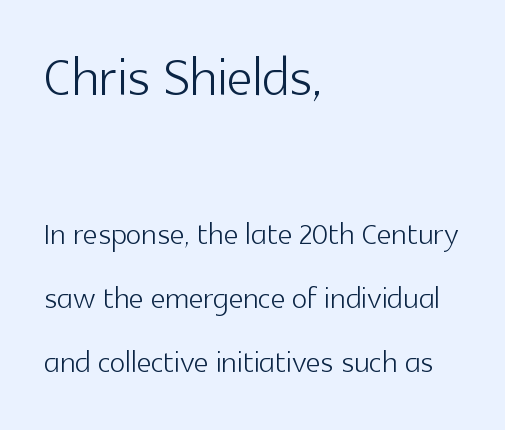
Q: Is the text bold? A: No.
Q: Is the text italic (slanted)? A: No, it is upright.
Q: Is the typeface a serif or a sans-serif typeface? A: Sans-serif.
Q: Is the text underlined? A: No.
Q: How is the paragraph aligned? A: Left-aligned.
Q: Is the spacing between letters normal or unusually wide? A: Normal.
Q: Is the spacing between lines tight, normal or loose? A: Normal.
Q: Which block of text is set in a larger size, the first (top) or the second (bottom)? A: The first (top) one.
Q: Width (condensed, normal, or wide)? A: Normal.
Q: x-height? A: Medium.
Q: Monospaced? A: No.
